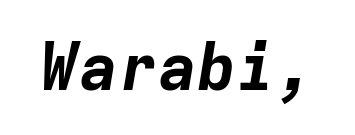
The image shows 66 px bold type, italic (leaning right), monospaced; set normal letter spacing, not underlined; low stroke contrast and a medium x-height.
